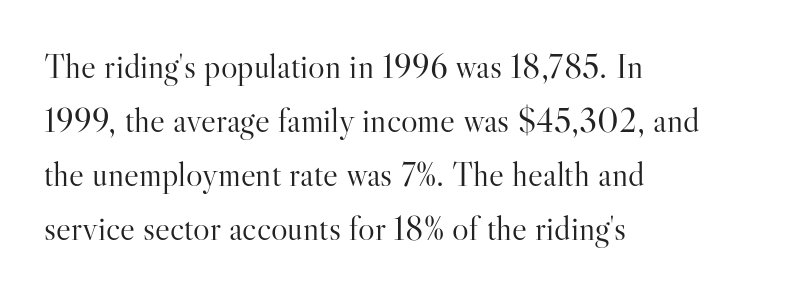
The image shows 35 px light serif type, upright; set left-aligned, normal line spacing (1.54x), normal letter spacing, not underlined; high stroke contrast and a small x-height.
